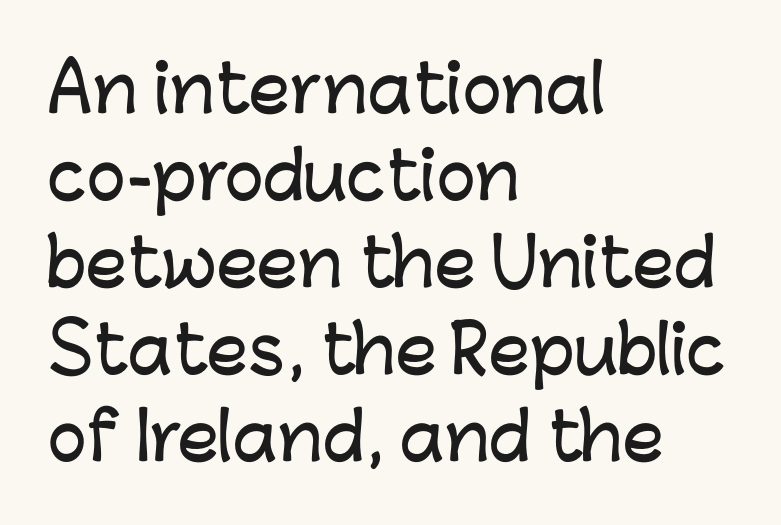
Q: Is the text italic (slanted)? A: No, it is upright.
Q: Is the typeface a serif or a sans-serif typeface? A: Sans-serif.
Q: Is the text underlined? A: No.
Q: How is the paragraph aligned? A: Left-aligned.
Q: Is the spacing between letters normal or unusually wide? A: Normal.
Q: Is the spacing between lines tight, normal or loose? A: Normal.
Q: Width (condensed, normal, or wide)? A: Normal.
Q: Stroke contrast? A: Low.
Q: x-height? A: Medium.
Q: Monospaced? A: No.
